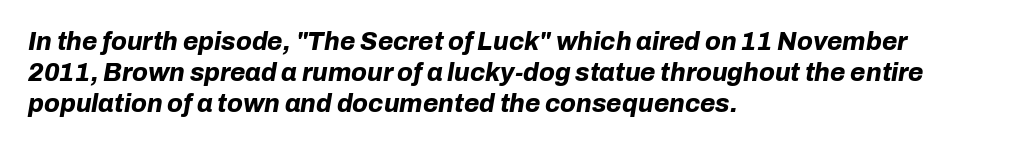
The image shows 25 px bold type, italic (leaning right); set left-aligned, line spacing 1.24x, normal letter spacing, not underlined.
